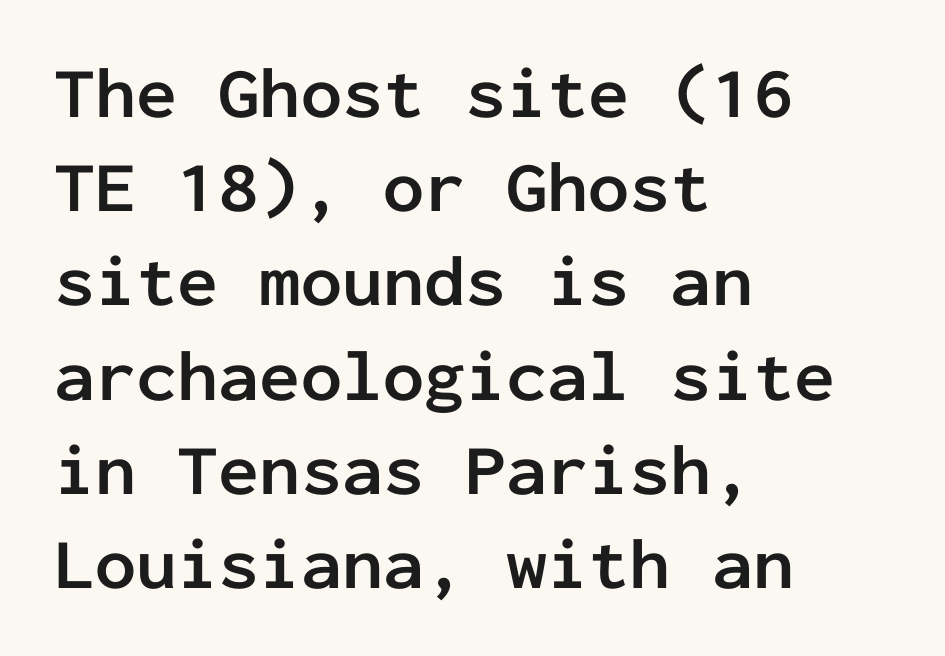
This sample has the even, mechanical cadence of fixed-width lettering. A bare baseline throughout the passage. The compositor pushed each line to the left boundary. The rows are spaced the way most documents space them. Short note: letters normally spaced.
